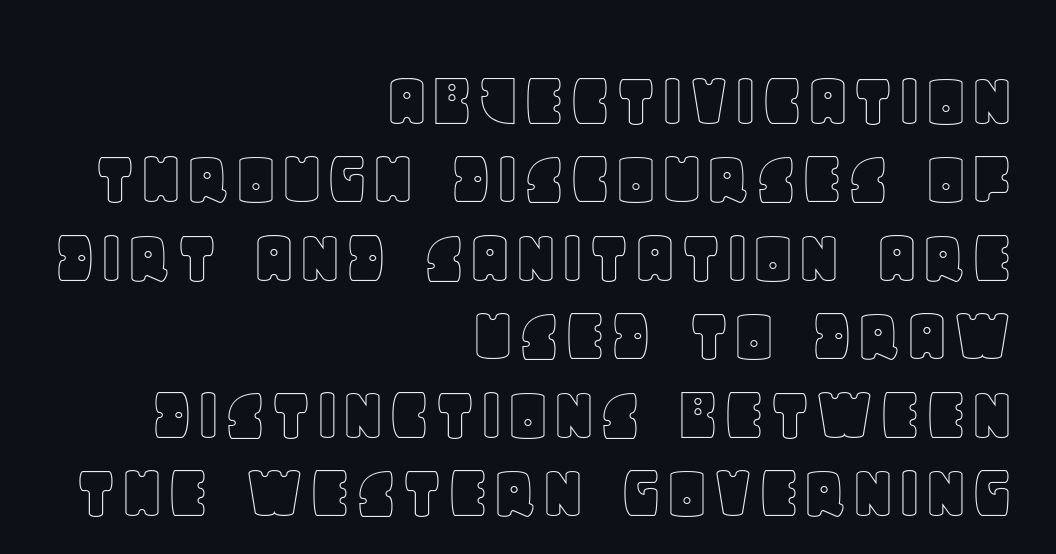
{"italic": "no", "width": "normal", "x_height": "large", "monospaced": "no", "underline": "no", "align": "right", "line_spacing": "tight", "line_spacing_ratio": 0.98, "letter_spacing": "normal", "letter_spacing_em": 0.0, "glyph_px": 80}
